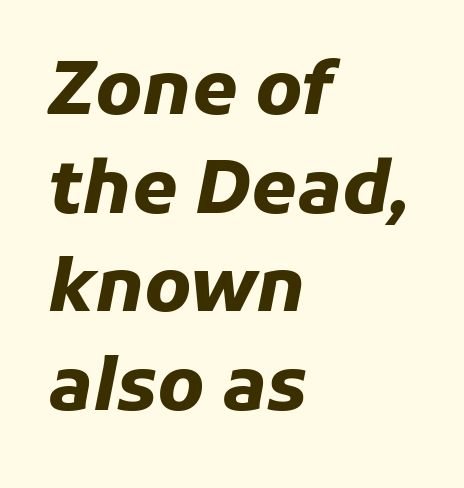
Q: Is the text bold? A: Yes.
Q: Is the text italic (slanted)? A: Yes, it leans right by about 11 degrees.
Q: Is the text underlined? A: No.
Q: How is the paragraph aligned? A: Left-aligned.
Q: Is the spacing between letters normal or unusually wide? A: Normal.
Q: Is the spacing between lines tight, normal or loose? A: Normal.
Q: Width (condensed, normal, or wide)? A: Normal.
Q: Stroke contrast? A: Low.
Q: x-height? A: Medium.
Q: Monospaced? A: No.
